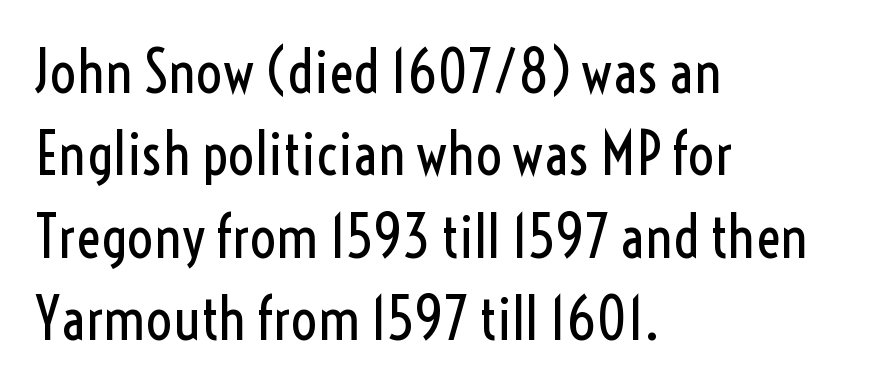
The text block is weighted toward the left margin, trailing off unevenly rightward. Beneath every word, the page is bare. No extra tracking has been applied to these lines. The letters advance in unequal steps, a hallmark of proportional type. It's the straight-up-and-down kind of type. Summary of weight: not heavy and not bold.
